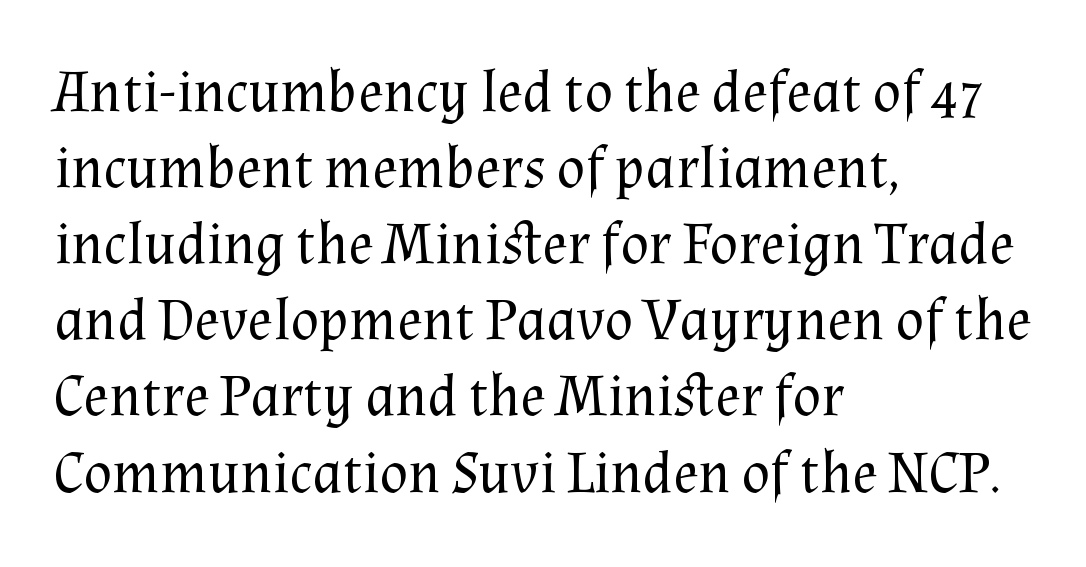
{"italic": "no", "bold": "no", "weight": "regular", "width": "normal", "stroke_contrast": "medium", "x_height": "medium", "monospaced": "no", "underline": "no", "align": "left", "line_spacing": "normal", "line_spacing_ratio": 1.29, "letter_spacing": "normal", "letter_spacing_em": 0.0, "glyph_px": 59}
